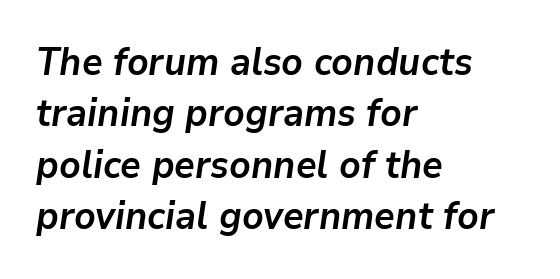
The image shows 38 px semibold type, italic (leaning right); set left-aligned, normal line spacing (1.35x), normal letter spacing, not underlined; low stroke contrast and a medium x-height.
